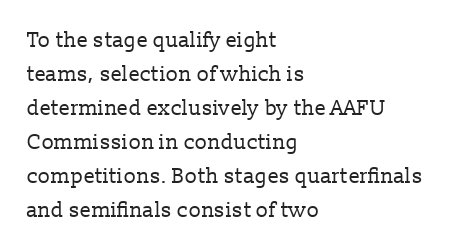
The paragraph has a hard left edge and a soft right edge. The specimen omits any rule beneath the text block's lines. Is the letter spacing exaggerated? No — it looks like the ordinary default. Is the type heavy? It reads as light-to-regular instead. Each new line begins a customary step beneath the previous one.
